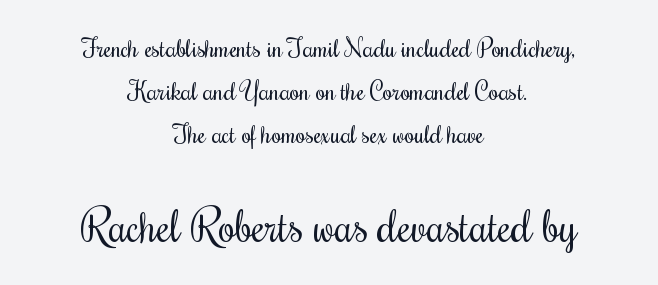
Q: Is the text bold? A: No.
Q: Is the text italic (slanted)? A: Yes.
Q: Is the typeface a serif or a sans-serif typeface? A: Serif.
Q: Is the text underlined? A: No.
Q: How is the paragraph aligned? A: Centered.
Q: Is the spacing between letters normal or unusually wide? A: Normal.
Q: Which block of text is set in a larger size, the first (top) or the second (bottom)? A: The second (bottom) one.
Q: Width (condensed, normal, or wide)? A: Condensed.
Q: Stroke contrast? A: Medium.
Q: x-height? A: Small.
Q: Monospaced? A: No.
